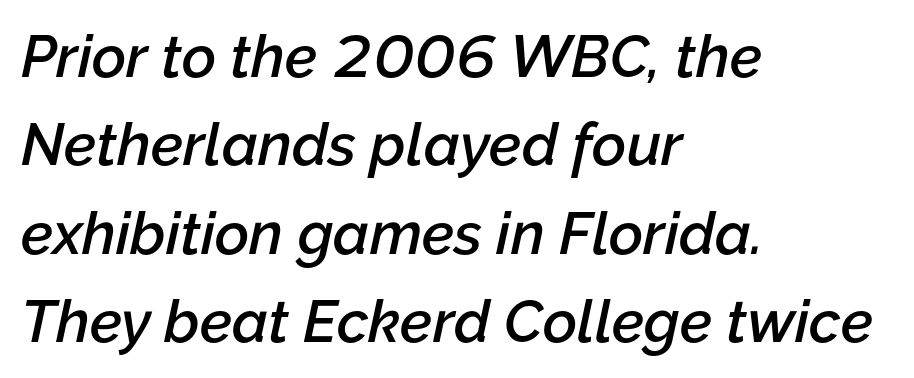
{"italic": "yes", "lean": "right", "slant_degrees": 12, "bold": "semi", "weight": "semibold", "width": "normal", "stroke_contrast": "low", "x_height": "medium", "monospaced": "no", "underline": "no", "align": "left", "line_spacing": "normal", "line_spacing_ratio": 1.5, "letter_spacing": "normal", "letter_spacing_em": 0.0, "glyph_px": 59}
